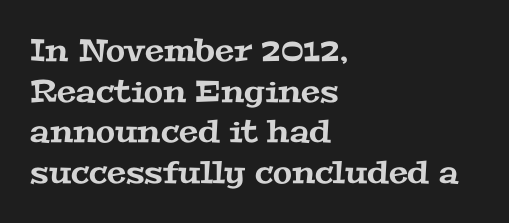
{"serif": "yes", "width": "wide", "stroke_contrast": "medium", "x_height": "medium", "monospaced": "no", "underline": "no", "align": "left", "line_spacing": "normal", "line_spacing_ratio": 1.31, "letter_spacing": "normal", "letter_spacing_em": 0.0, "glyph_px": 31}
